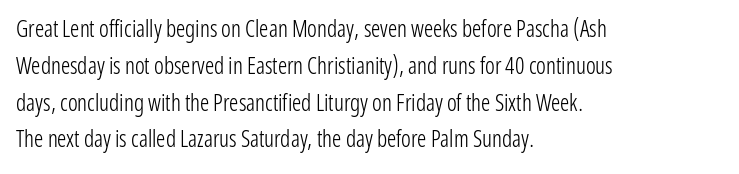
The image shows 23 px text type, upright; set left-aligned, normal line spacing (1.6x), normal letter spacing, not underlined.
